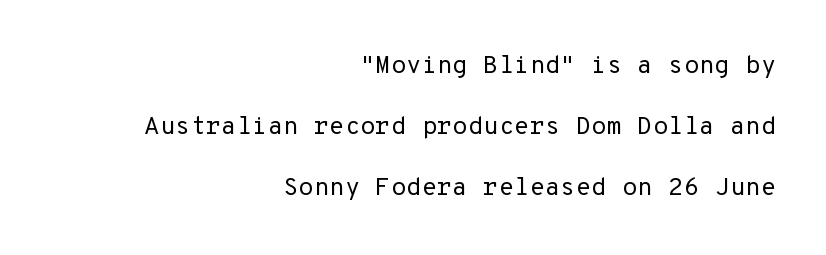
The image shows 25 px text type, upright; set right-aligned, loose line spacing (2.44x), normal letter spacing, not underlined.
